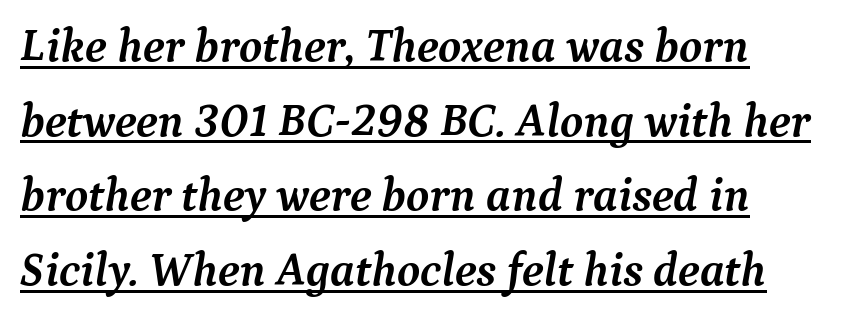
{"serif": "yes", "italic": "yes", "lean": "right", "slant_degrees": 9, "bold": "yes", "weight": "semibold", "width": "normal", "stroke_contrast": "medium", "x_height": "medium", "monospaced": "no", "underline": "yes", "align": "left", "line_spacing": "normal", "line_spacing_ratio": 1.59, "letter_spacing": "normal", "letter_spacing_em": 0.0, "glyph_px": 47}
